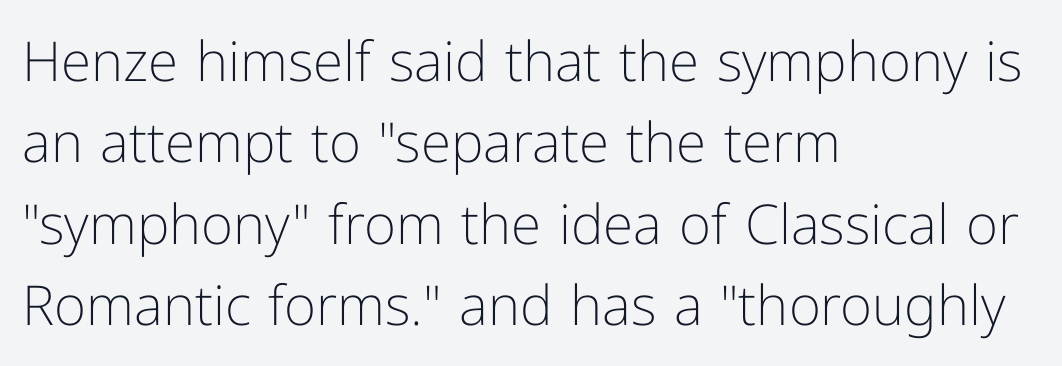
Unlike a traditional serif, this face leaves its strokes unadorned. Line beginnings align vertically; line endings do not. Here the designer chose a conventional face with non-uniform glyph widths. The foot of each line stays bare and open. Vertical stems look standard width or narrower in stroke. Observe the ordinary spacing: letters are neighbours, not strangers.
